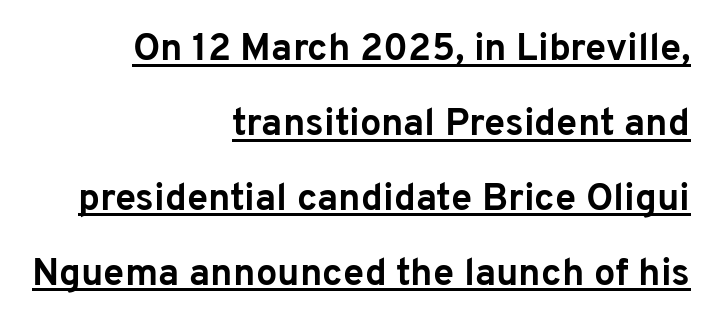
The image shows 38 px bold sans-serif type, upright; set right-aligned, loose line spacing (1.97x), normal letter spacing, underlined; low stroke contrast and a medium x-height.
